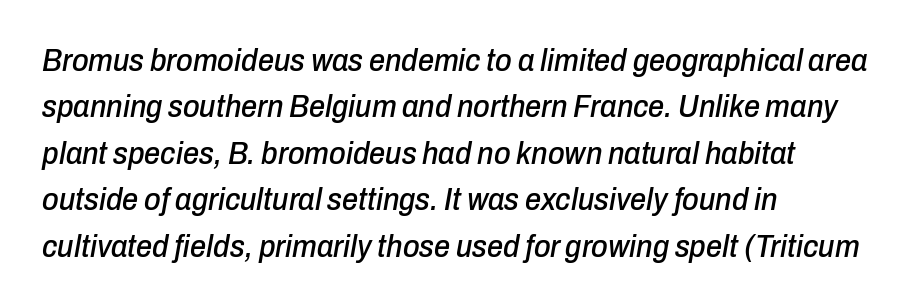
Q: Is the text italic (slanted)? A: Yes, it leans right by about 10 degrees.
Q: Is the text underlined? A: No.
Q: How is the paragraph aligned? A: Left-aligned.
Q: Is the spacing between letters normal or unusually wide? A: Normal.
Q: Is the spacing between lines tight, normal or loose? A: Normal.
Q: Width (condensed, normal, or wide)? A: Condensed.
Q: Stroke contrast? A: Low.
Q: x-height? A: Medium.
Q: Monospaced? A: No.
